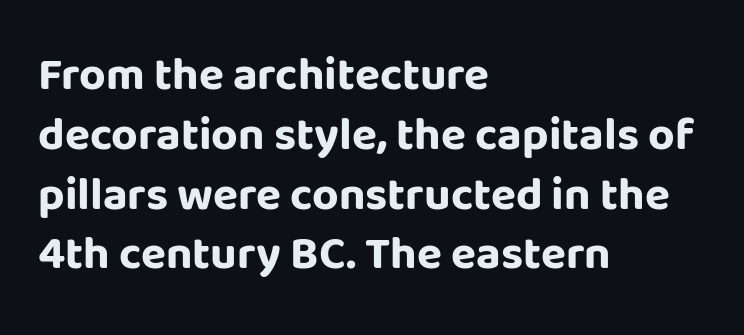
Q: Is the text bold? A: Yes.
Q: Is the text italic (slanted)? A: No, it is upright.
Q: Is the typeface a serif or a sans-serif typeface? A: Sans-serif.
Q: Is the text underlined? A: No.
Q: How is the paragraph aligned? A: Left-aligned.
Q: Is the spacing between letters normal or unusually wide? A: Normal.
Q: Is the spacing between lines tight, normal or loose? A: Normal.
Q: Width (condensed, normal, or wide)? A: Normal.
Q: Stroke contrast? A: Low.
Q: x-height? A: Large.
Q: Monospaced? A: No.
